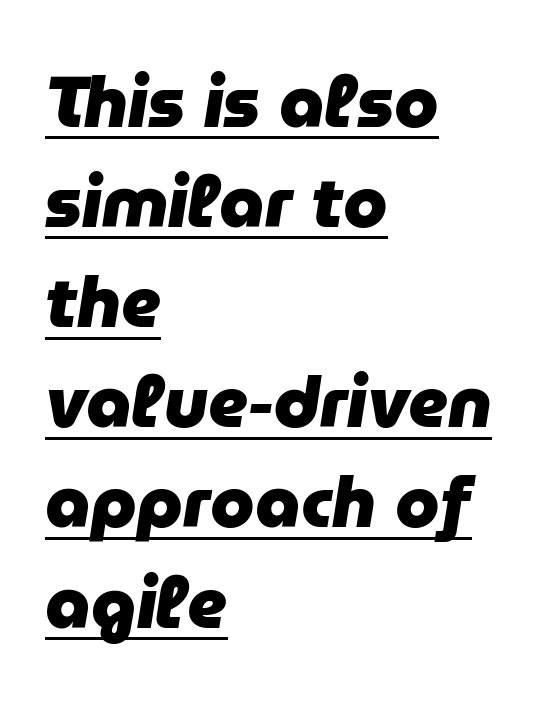
{"italic": "yes", "lean": "right", "slant_degrees": 9, "bold": "yes", "weight": "heavy", "width": "normal", "stroke_contrast": "low", "x_height": "medium", "monospaced": "no", "underline": "yes", "align": "left", "line_spacing": "normal", "line_spacing_ratio": 1.41, "letter_spacing": "normal", "letter_spacing_em": 0.0, "glyph_px": 71}
